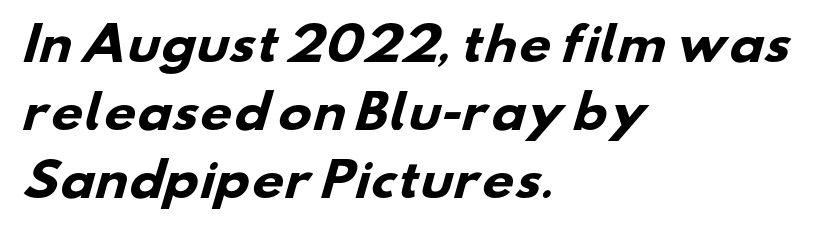
The image shows 45 px heavy, wide sans-serif type; set left-aligned, normal line spacing (1.51x), normal letter spacing, not underlined; low stroke contrast and a small x-height.
